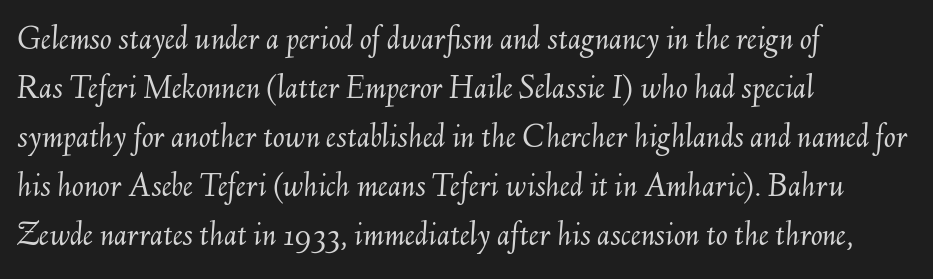
The image shows 35 px light type, italic (leaning right); set left-aligned, normal line spacing (1.4x), normal letter spacing, not underlined; medium stroke contrast and a small x-height.
